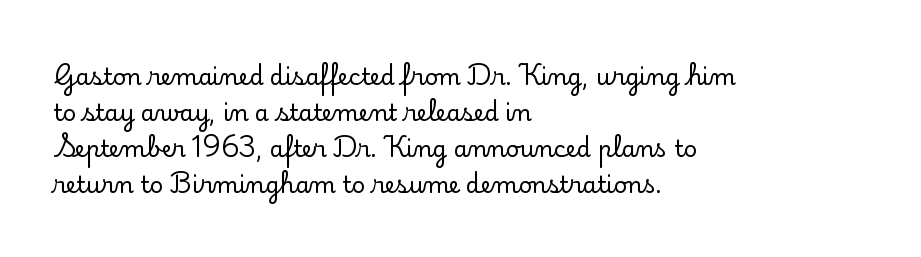
The image shows 23 px text type, upright; set left-aligned, normal line spacing (1.56x), normal letter spacing, not underlined.
